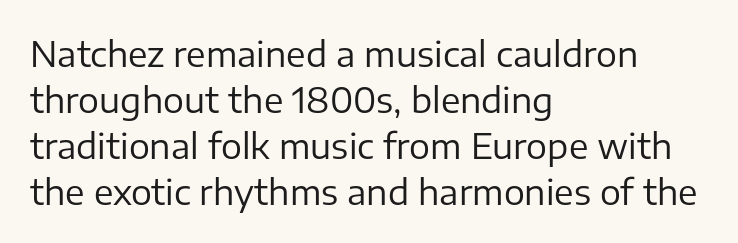
{"serif": "no", "italic": "no", "bold": "no", "weight": "regular", "width": "normal", "stroke_contrast": "low", "x_height": "medium", "monospaced": "no", "underline": "no", "align": "left", "line_spacing": "normal", "line_spacing_ratio": 1.31, "letter_spacing": "normal", "letter_spacing_em": 0.0, "glyph_px": 35}
